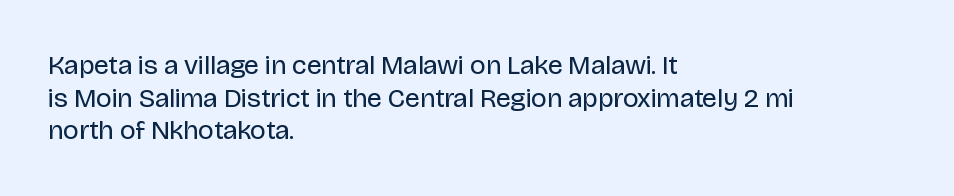
{"italic": "no", "bold": "no", "underline": "no", "align": "left", "line_spacing_ratio": 1.21, "letter_spacing": "normal", "letter_spacing_em": 0.0, "glyph_px": 27}
